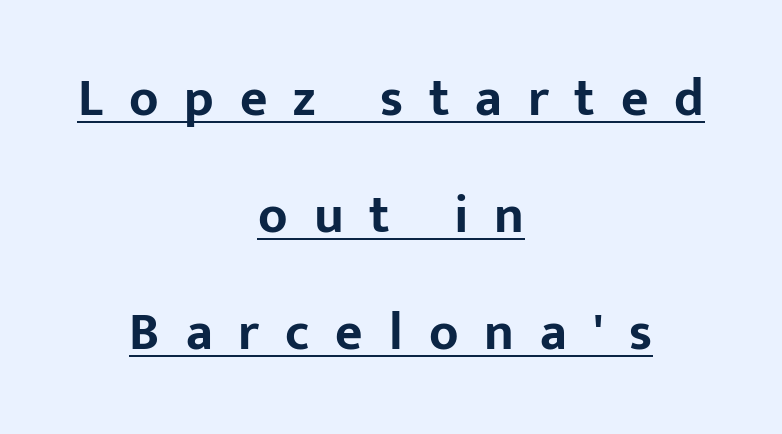
The image shows 53 px bold sans-serif type, upright; set centered, loose line spacing (2.21x), unusually wide letter spacing (+0.49 em), underlined; low stroke contrast and a medium x-height.
